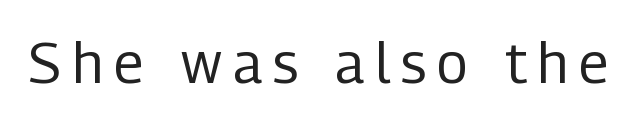
{"serif": "no", "italic": "no", "bold": "no", "weight": "regular", "width": "condensed", "stroke_contrast": "low", "x_height": "medium", "monospaced": "no", "underline": "no", "letter_spacing": "wide", "letter_spacing_em": 0.2, "glyph_px": 56}
